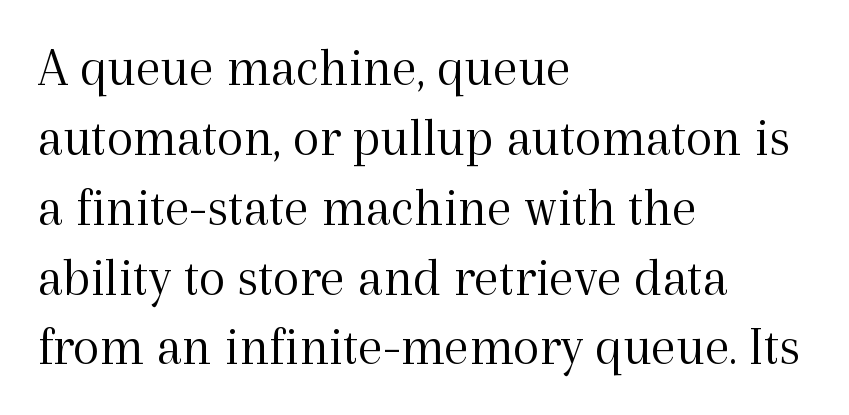
{"serif": "yes", "italic": "no", "bold": "no", "weight": "light", "width": "normal", "x_height": "medium", "monospaced": "no", "underline": "no", "align": "left", "line_spacing": "normal", "line_spacing_ratio": 1.27, "letter_spacing": "normal", "letter_spacing_em": 0.0, "glyph_px": 55}
